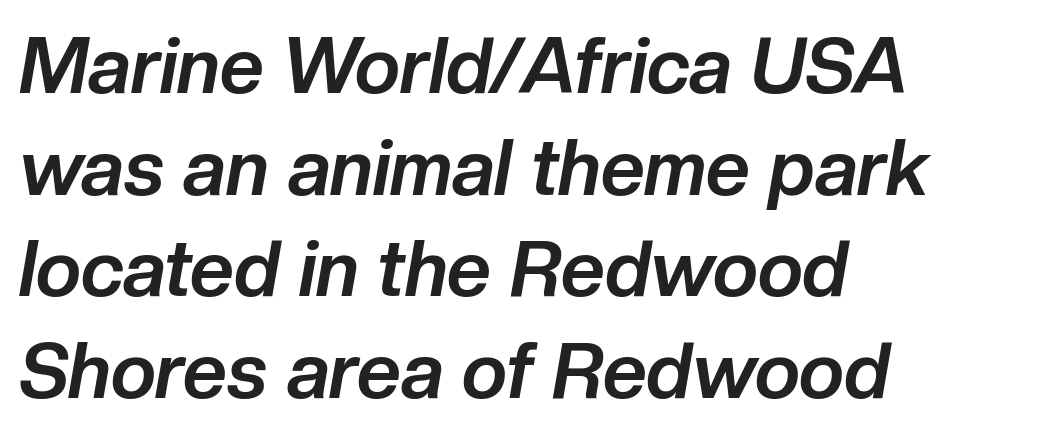
The image shows 77 px bold type, italic (leaning right); set left-aligned, normal line spacing (1.32x), normal letter spacing, not underlined; low stroke contrast and a medium x-height.
